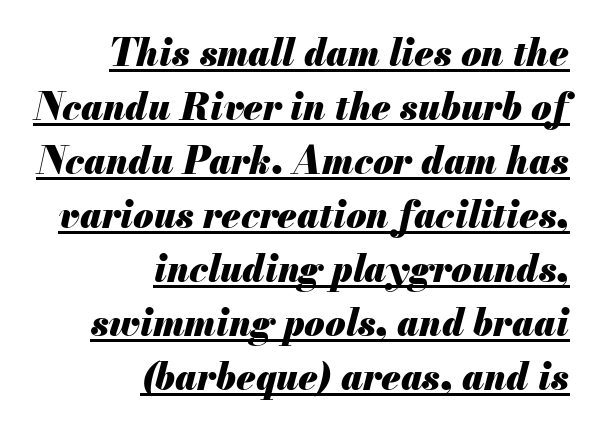
{"italic": "yes", "lean": "right", "slant_degrees": 13, "bold": "yes", "weight": "heavy", "width": "normal", "stroke_contrast": "medium", "x_height": "small", "monospaced": "no", "underline": "yes", "align": "right", "line_spacing": "normal", "line_spacing_ratio": 1.46, "letter_spacing": "normal", "letter_spacing_em": 0.0, "glyph_px": 37}
